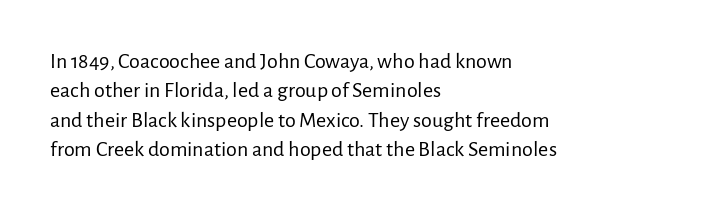
Bare-footed words on every line. Every stem runs plumb, perpendicular to the baseline. The typesetting does not lean heavy: it is not bold. Tracking value appears to be zero — textbook default spacing. The vertical gap from one line to the next is medium.
